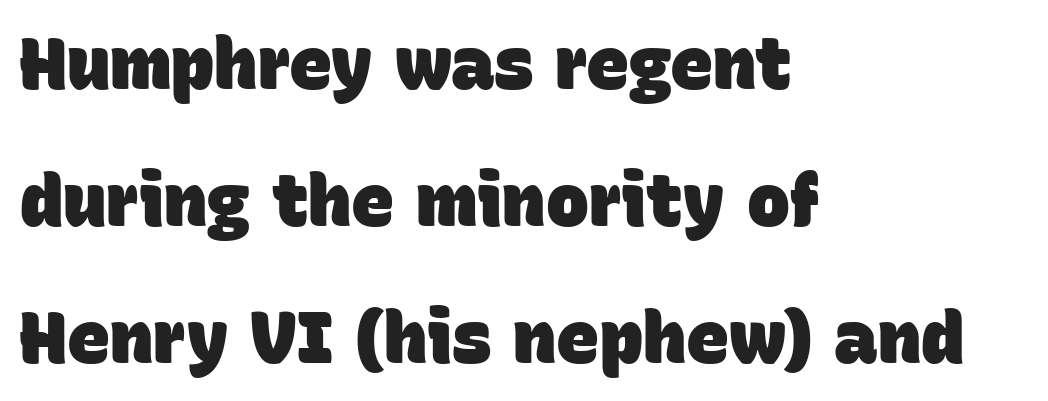
The image shows 72 px heavy sans-serif type; set left-aligned, loose line spacing (1.9x), normal letter spacing, not underlined; low stroke contrast and a large x-height.
